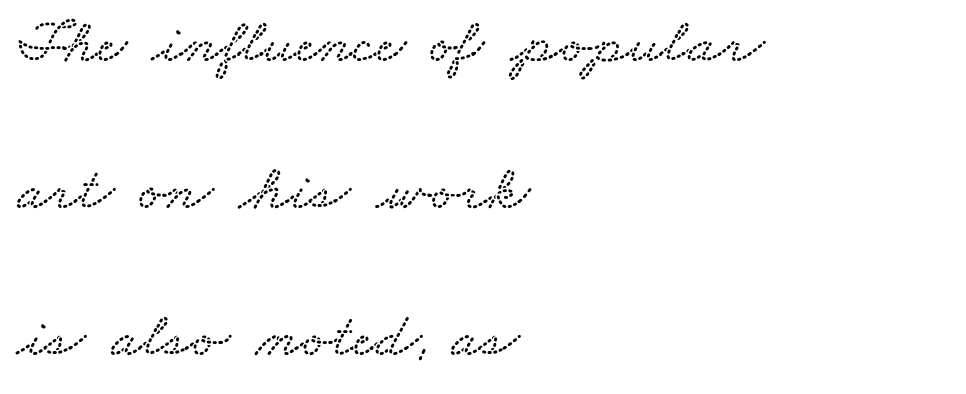
Visually the block forms a straight wall on the left and a jagged coastline on the right. Loosely led — the rows are spread out. Nobody touched the tracking dial on this one. The specimen omits any rule beneath the text block's lines.
